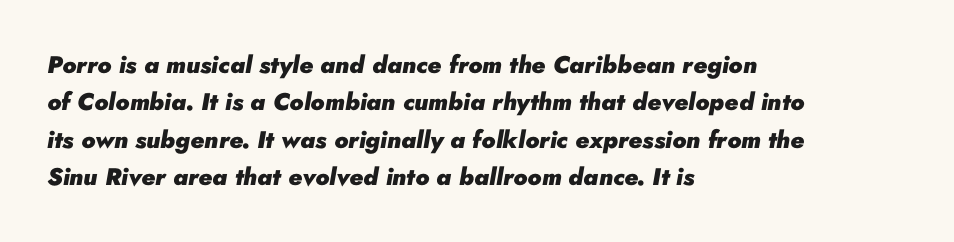
Horizontal bands of white between lines are of average thickness. Each word holds together tightly as a unit, with standard inter-letter gaps. No word sits above an underline. Observe the lean: these are italic letterforms. The glyphs have the mass of a bold cut.
